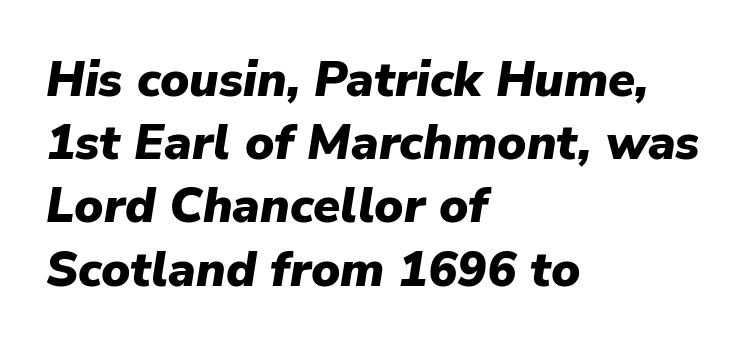
Summary of vertical rhythm: regular, with standard interline spacing. Words float on clear page, feet unadorned. Varying glyph widths throughout — classic text-font behaviour. Slant detected: the letters are inclined. Short and long lines alike share a common starting point at left. Does extra space separate the letters? No, they use regular spacing.
